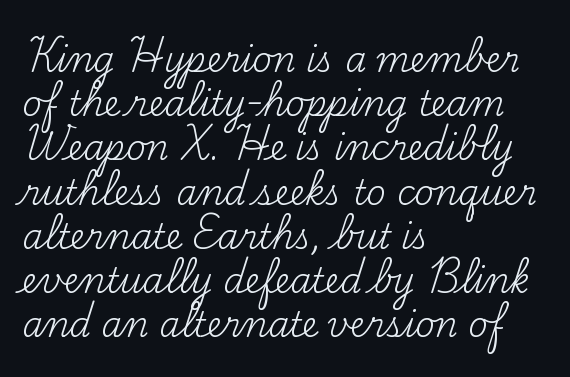
The image shows 34 px regular-weight serif type; set left-aligned, normal line spacing (1.3x), normal letter spacing, not underlined; medium stroke contrast and a small x-height.
